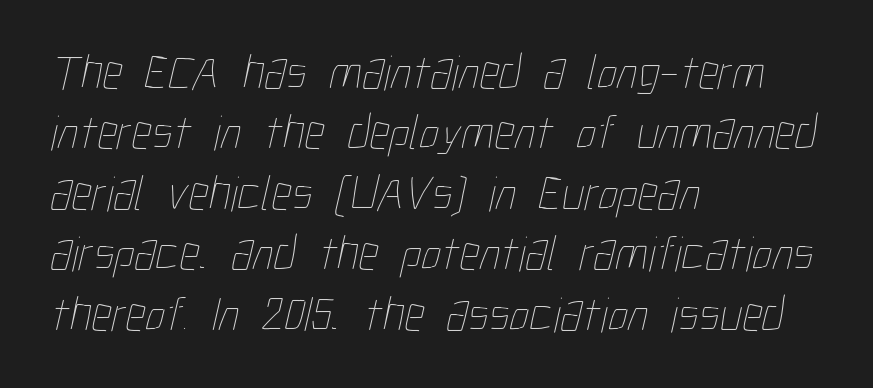
{"bold": "no", "weight": "thin", "width": "condensed", "stroke_contrast": "low", "x_height": "medium", "monospaced": "no", "underline": "no", "align": "left", "line_spacing_ratio": 1.21, "letter_spacing": "normal", "letter_spacing_em": 0.0, "glyph_px": 50}
